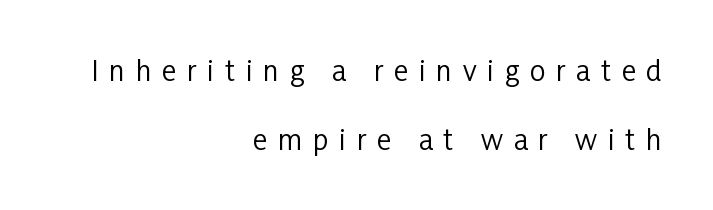
Q: Is the text bold? A: No.
Q: Is the text italic (slanted)? A: No, it is upright.
Q: Is the typeface a serif or a sans-serif typeface? A: Sans-serif.
Q: Is the text underlined? A: No.
Q: How is the paragraph aligned? A: Right-aligned.
Q: Is the spacing between letters normal or unusually wide? A: Unusually wide.
Q: Is the spacing between lines tight, normal or loose? A: Loose.
Q: Width (condensed, normal, or wide)? A: Condensed.
Q: Stroke contrast? A: Low.
Q: x-height? A: Medium.
Q: Monospaced? A: No.
